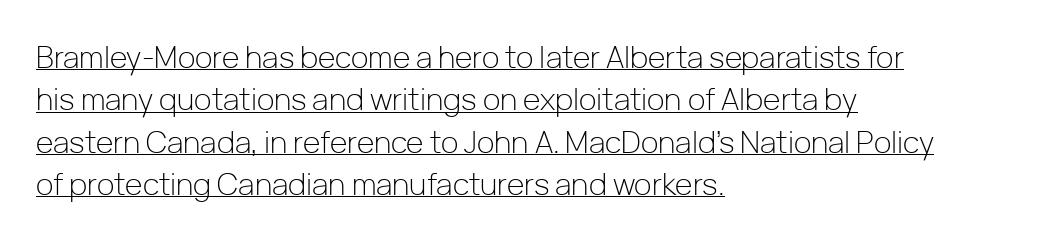
Which margin do the lines hug? The left one — the right edge is uneven. Students, note that the glyphs here touch the page at normal intervals. The font sits on the lighter half of the weight spectrum, regular included. The glyphs in this specimen are sans serif. Proportional: the letters do not fall into vertical columns.
